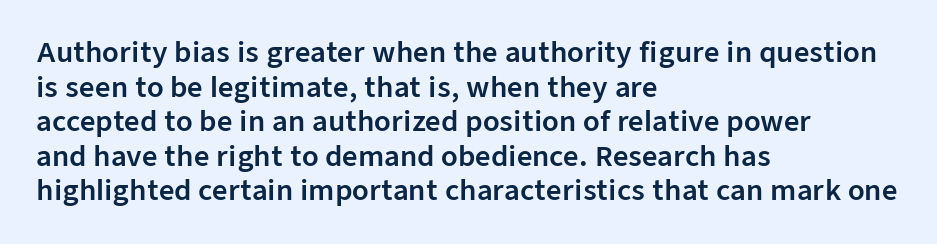
You could call the tracking neutral — neither tight nor loose. Interline gaps are of average width in this sample. The zone under the glyphs is completely vacant. A classic flush-left, rag-right setting is used for this passage. Style check: upright.
